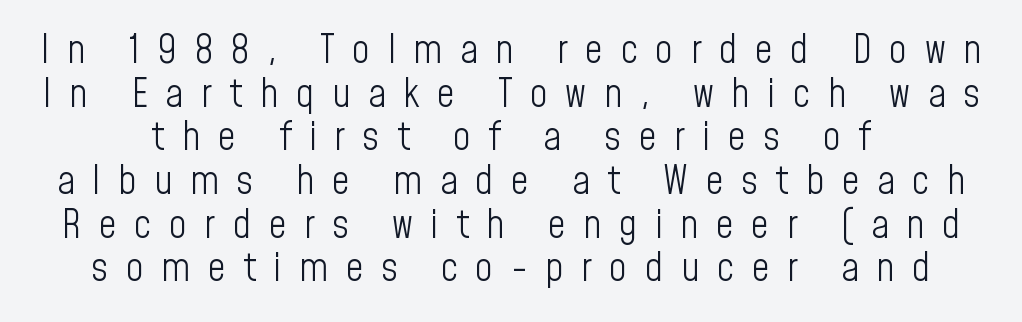
The image shows 39 px light, condensed sans-serif type, upright; set tight line spacing (1.12x), unusually wide letter spacing (+0.45 em), not underlined; low stroke contrast and a medium x-height.
